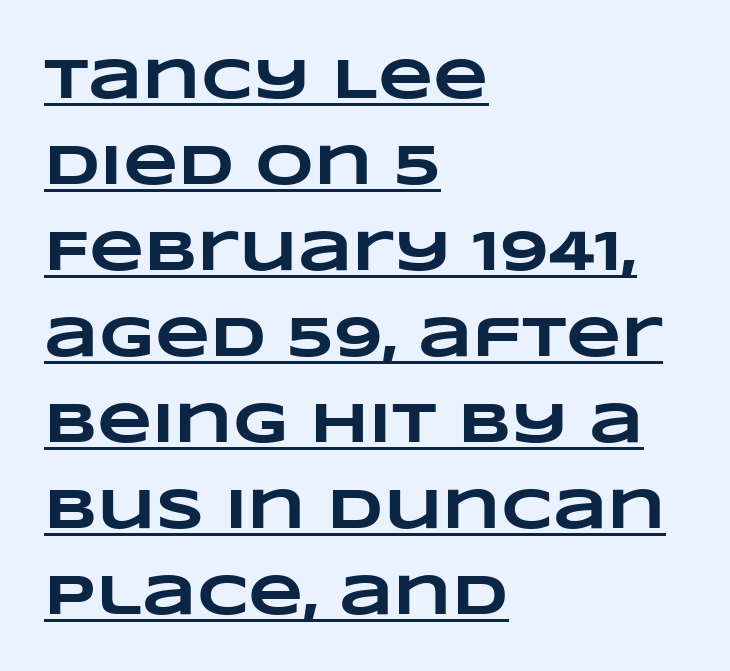
The image shows 57 px heavy, wide type; set left-aligned, normal line spacing (1.51x), normal letter spacing, underlined; low stroke contrast and a large x-height.
